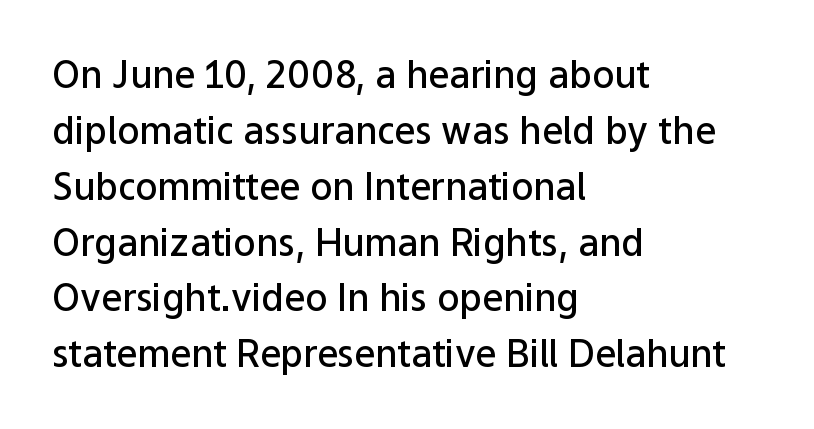
Q: Is the text bold? A: Semi-bold.
Q: Is the text italic (slanted)? A: No, it is upright.
Q: Is the typeface a serif or a sans-serif typeface? A: Sans-serif.
Q: Is the text underlined? A: No.
Q: How is the paragraph aligned? A: Left-aligned.
Q: Is the spacing between letters normal or unusually wide? A: Normal.
Q: Is the spacing between lines tight, normal or loose? A: Normal.
Q: Width (condensed, normal, or wide)? A: Normal.
Q: Stroke contrast? A: Low.
Q: x-height? A: Medium.
Q: Monospaced? A: No.
